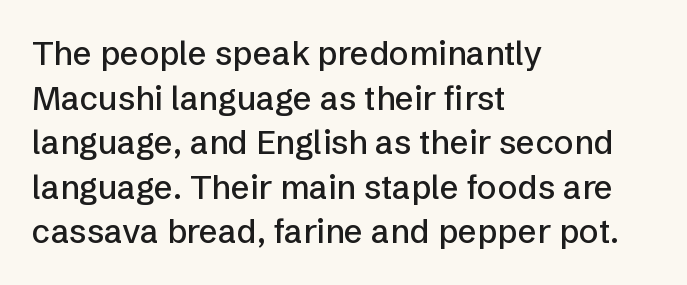
{"serif": "no", "italic": "no", "width": "normal", "stroke_contrast": "low", "x_height": "medium", "monospaced": "no", "underline": "no", "align": "left", "line_spacing": "normal", "line_spacing_ratio": 1.35, "letter_spacing": "normal", "letter_spacing_em": 0.0, "glyph_px": 33}
